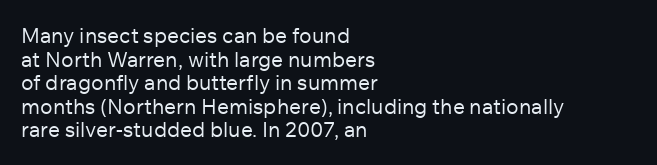
Is this a heavy cut? Hardly; it is regular or lighter. Does the copy run flush right? No — it runs flush left. Default kerning and tracking; the words read as compact shapes. Italic: no, the glyphs are upright roman. The area under the type is left untouched. If you measured baseline to baseline, you'd find a short distance.
